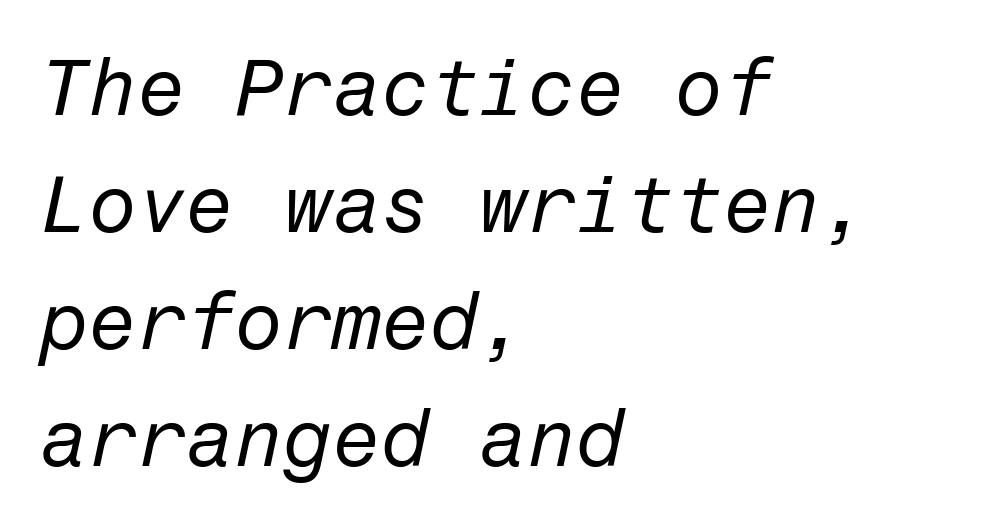
The image shows 79 px regular-weight type, italic (leaning right); set left-aligned, normal line spacing (1.48x), normal letter spacing, not underlined; low stroke contrast and a medium x-height.
